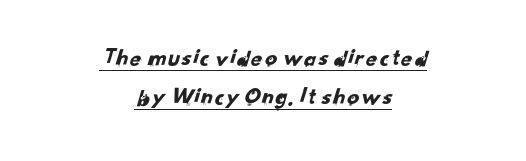
Q: Is the text underlined? A: Yes.
Q: How is the paragraph aligned? A: Centered.
Q: Is the spacing between letters normal or unusually wide? A: Normal.
Q: Is the spacing between lines tight, normal or loose? A: Normal.
